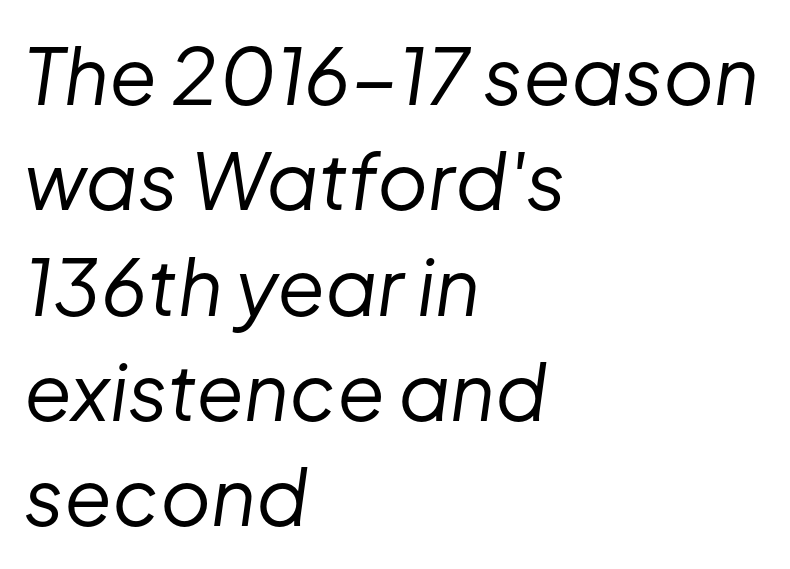
Nothing unusual about the tracking: characters are spaced as the font intends. Compared with a typical body face, this is equally light or lighter still. The rendering applies a slant to the glyphs. The compositor pushed each line to the left boundary. These lines sit exactly where default settings would place them.
